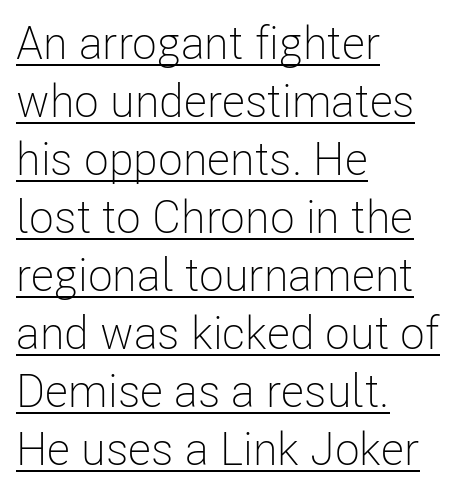
Q: Is the text bold? A: No.
Q: Is the text italic (slanted)? A: No, it is upright.
Q: Is the typeface a serif or a sans-serif typeface? A: Sans-serif.
Q: Is the text underlined? A: Yes.
Q: How is the paragraph aligned? A: Left-aligned.
Q: Is the spacing between letters normal or unusually wide? A: Normal.
Q: Is the spacing between lines tight, normal or loose? A: Normal.
Q: Width (condensed, normal, or wide)? A: Condensed.
Q: Stroke contrast? A: Low.
Q: x-height? A: Medium.
Q: Monospaced? A: No.
